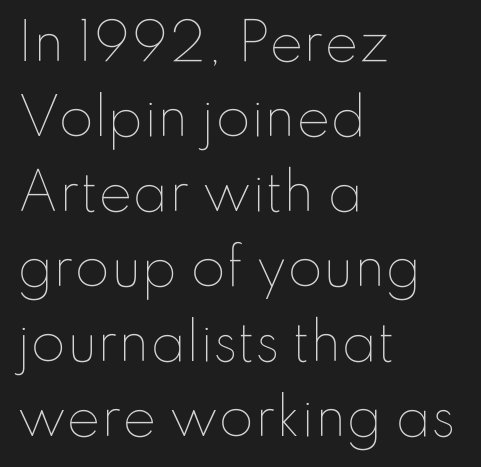
{"italic": "no", "bold": "no", "weight": "thin", "width": "normal", "stroke_contrast": "low", "x_height": "small", "monospaced": "no", "underline": "no", "align": "left", "line_spacing": "normal", "line_spacing_ratio": 1.47, "letter_spacing": "normal", "letter_spacing_em": 0.0, "glyph_px": 51}
